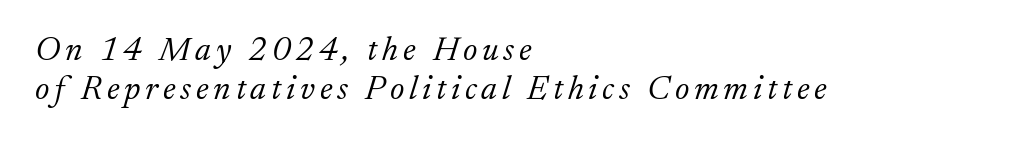
The image shows 34 px light serif type, italic (leaning right); set left-aligned, tight line spacing (1.15x), not underlined; low stroke contrast and a small x-height.
